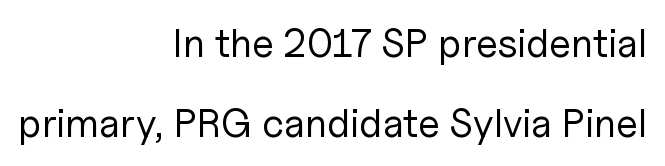
The typesetting does not lean heavy: it is not bold. Nobody touched the tracking dial on this one. You could fit nearly another row in the gap between these rows. Here the designer chose a conventional face with non-uniform glyph widths. The axis of the letterforms is exactly vertical. Regarding serifs, this sample does without them.
